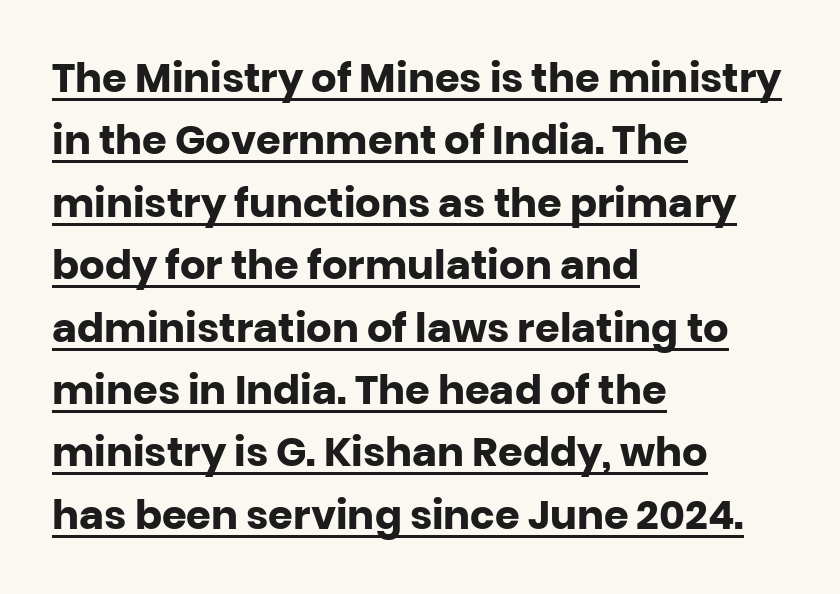
Q: Is the text bold? A: Yes.
Q: Is the text italic (slanted)? A: No, it is upright.
Q: Is the typeface a serif or a sans-serif typeface? A: Sans-serif.
Q: Is the text underlined? A: Yes.
Q: How is the paragraph aligned? A: Left-aligned.
Q: Is the spacing between letters normal or unusually wide? A: Normal.
Q: Is the spacing between lines tight, normal or loose? A: Normal.
Q: Width (condensed, normal, or wide)? A: Normal.
Q: Stroke contrast? A: Low.
Q: x-height? A: Large.
Q: Monospaced? A: No.
